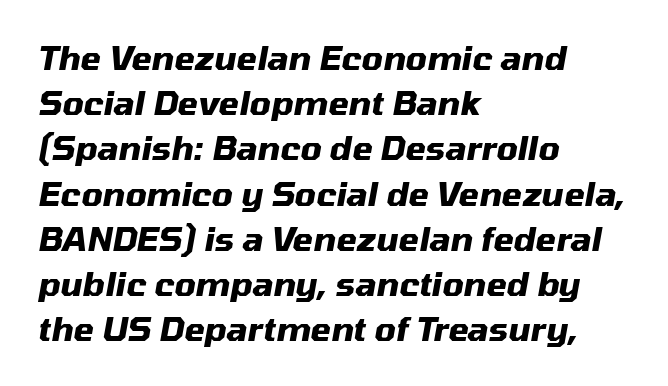
Emphasis-style slanted type is in use. The typesetter chose a ragged-right arrangement here. Look at the stroke-to-counter ratio: heavy, a bold. Do the characters align in a grid? No, the font is proportional.
